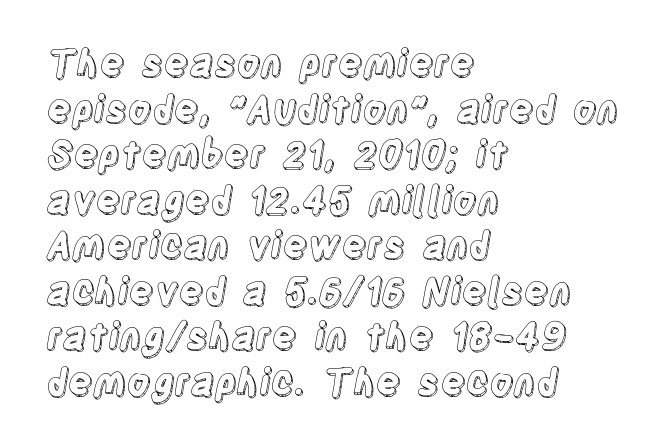
Looks like regular typesetting: each glyph gets only the width it needs. Layout note: lines flush left. A clean baseline with only descenders dipping below it. This rendering leaves character spacing at its baseline value.
